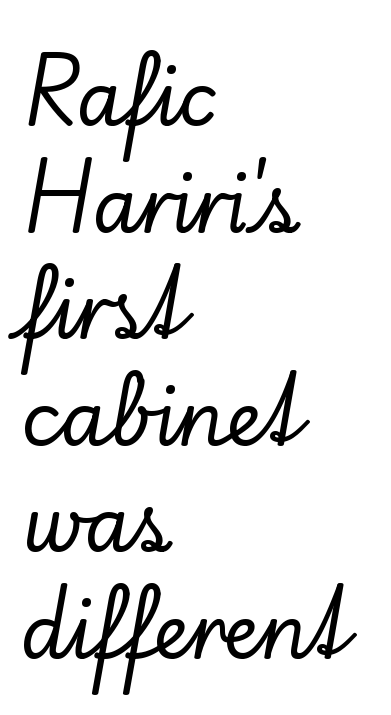
The image shows 74 px serif type; set left-aligned, normal line spacing (1.44x), normal letter spacing, not underlined; low stroke contrast and a small x-height.
